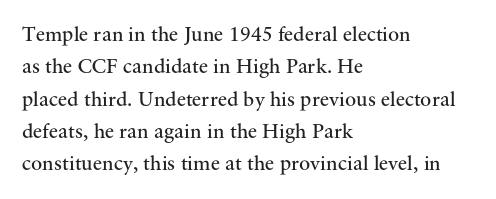
Words float on clear page, feet unadorned. Letters have the restrained weight of plain body copy at most. Horizontal alignment here is leftward, the default for most running prose. Whoever set this chose a conventional vertical rhythm. This sample uses an upright cut, with every glyph sitting square on the baseline.
